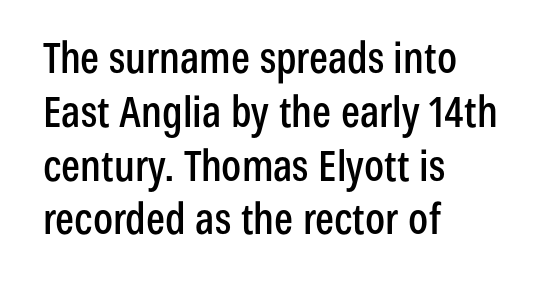
Serifs: no, the terminals of the letterforms are clean. Each letter keeps its own natural width here, so spacing adapts to shape. Horizontal bands of white between lines are of average thickness. Nope, not italic — everything's standing straight. Horizontal alignment here is leftward, the default for most running prose.
